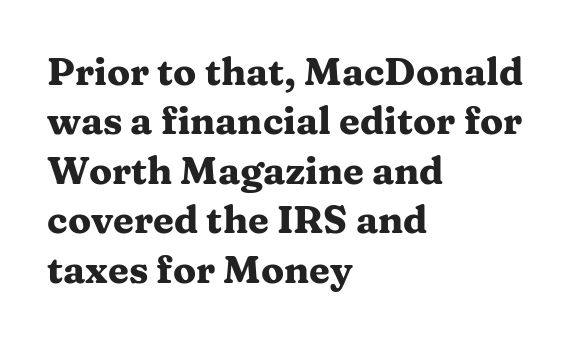
Underline: absent. Characters remain perfectly vertical along every line. Each letter keeps its own natural width here, so spacing adapts to shape. Serifs: yes, visible at the terminals of the letterforms. Observe the ordinary spacing: letters are neighbours, not strangers. The face used here has the dense, thick strokes of a bold.
